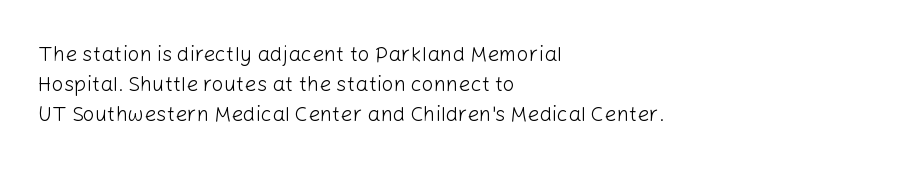
The image shows 21 px text type, upright; set left-aligned, normal line spacing (1.43x), normal letter spacing, not underlined.
